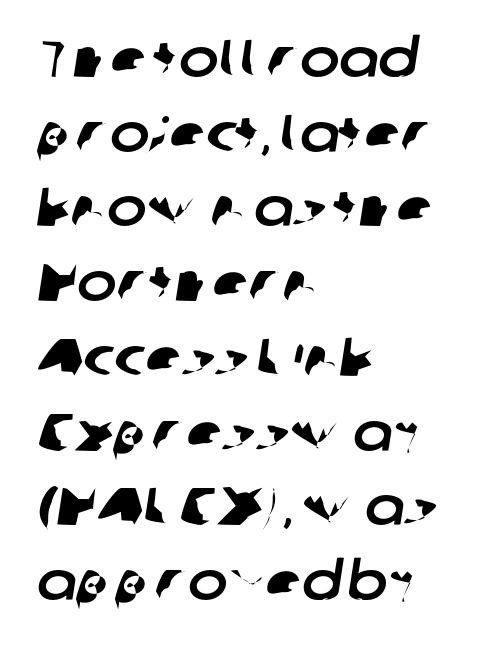
Where is the straight margin? On the left. Any mark beneath the type? The region is blank. Each word holds together tightly as a unit, with standard inter-letter gaps. The rendering shows plain stroke endings on the letterforms — a sans-serif design.
